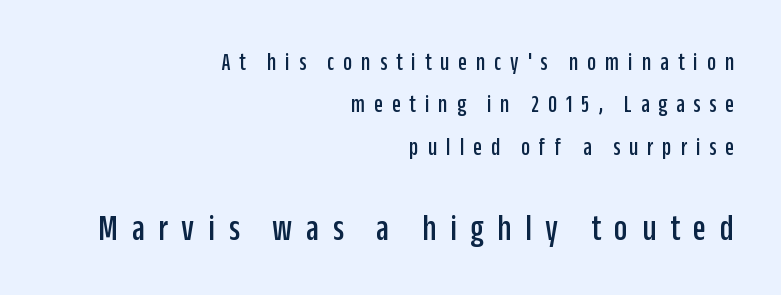
Q: Is the text italic (slanted)? A: No, it is upright.
Q: Is the typeface a serif or a sans-serif typeface? A: Sans-serif.
Q: Is the text underlined? A: No.
Q: How is the paragraph aligned? A: Right-aligned.
Q: Is the spacing between letters normal or unusually wide? A: Unusually wide.
Q: Is the spacing between lines tight, normal or loose? A: Normal.
Q: Which block of text is set in a larger size, the first (top) or the second (bottom)? A: The second (bottom) one.
Q: Width (condensed, normal, or wide)? A: Condensed.
Q: Stroke contrast? A: Low.
Q: x-height? A: Large.
Q: Monospaced? A: No.
